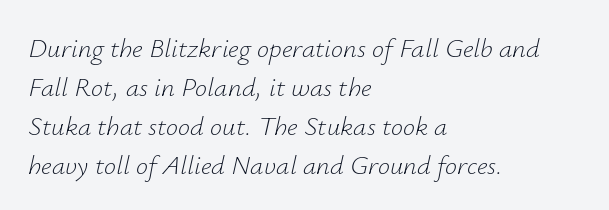
Style check: oblique. What's the leading like? Ordinary, nothing unusual. Students, note that the glyphs here touch the page at normal intervals. Underline: absent. If you drew a ruler down the left edge, every line would touch it.
